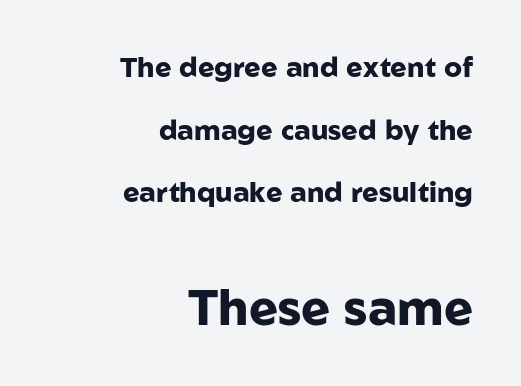
Is this a fixed-width face? No — the glyphs have proportional, varying widths. Does the lettering tilt? It doesn't — this is upright. Nobody touched the tracking dial on this one. What weight is shown? A full bold with thick strokes.
